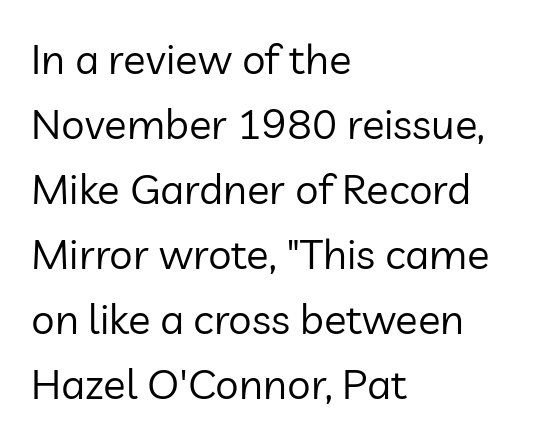
The image shows 42 px regular-weight sans-serif type, upright; set left-aligned, normal line spacing (1.55x), normal letter spacing, not underlined; low stroke contrast and a medium x-height.
